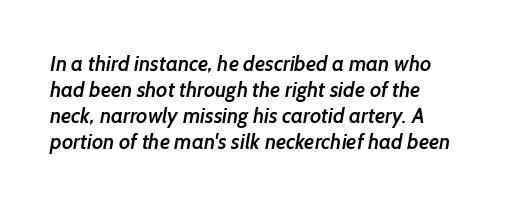
Q: Is the text bold? A: Semi-bold.
Q: Is the text underlined? A: No.
Q: Is the spacing between letters normal or unusually wide? A: Normal.
